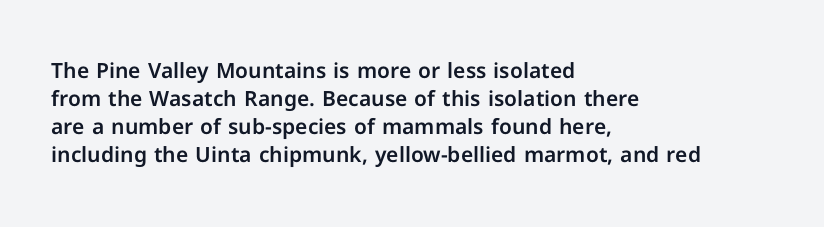
Q: Is the text italic (slanted)? A: No, it is upright.
Q: Is the text underlined? A: No.
Q: How is the paragraph aligned? A: Left-aligned.
Q: Is the spacing between letters normal or unusually wide? A: Normal.
Q: Is the spacing between lines tight, normal or loose? A: Normal.
